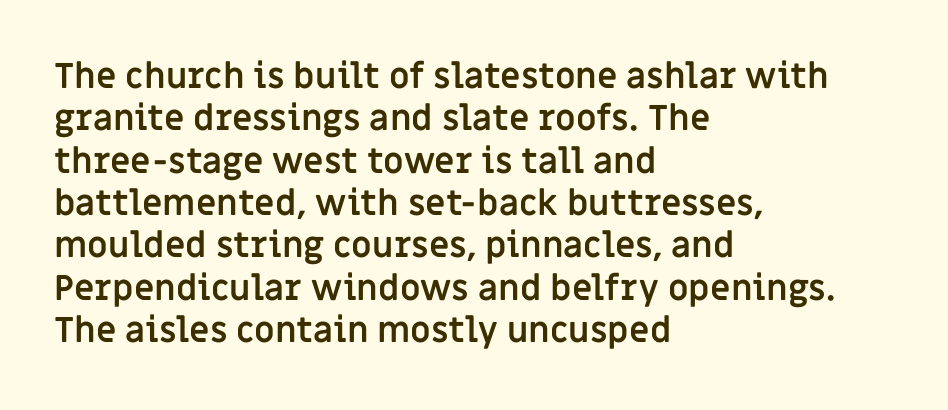
{"serif": "no", "italic": "no", "bold": "yes", "weight": "semibold", "width": "normal", "stroke_contrast": "low", "x_height": "large", "monospaced": "no", "underline": "no", "align": "left", "line_spacing_ratio": 1.21, "letter_spacing": "normal", "letter_spacing_em": 0.0, "glyph_px": 35}
